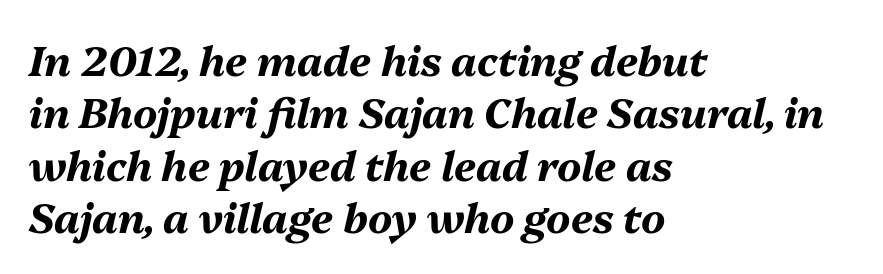
These lines carry a lot of weight — the face is fully bold. The space directly below the letters is spotless. The axis of the letterforms is tilted away from vertical. Character widths vary here, with narrow letters taking less room than wide ones. A normal amount of white space separates one row of letters from the next.
